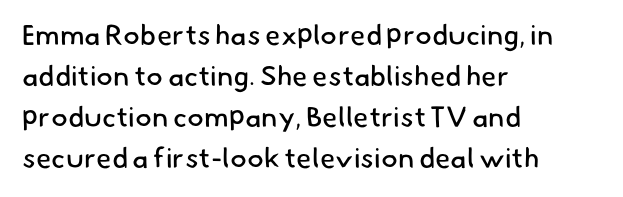
Nothing heavy about these letters — not bold at all. The glyphs are unaccompanied by any horizontal stroke below them. Look at the bottom of the vertical strokes: they stop flat, with no serifs. The setting favours the left margin, as ordinary paragraphs usually do. Inter-character spacing is left at the font's built-in metrics.
